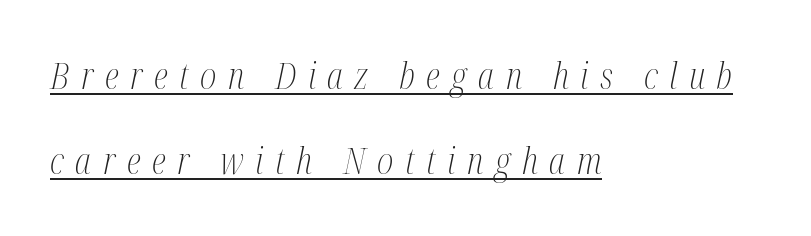
The image shows 36 px light, condensed serif type, italic (leaning right); set left-aligned, loose line spacing (2.37x), unusually wide letter spacing (+0.32 em), underlined; medium stroke contrast and a medium x-height.
